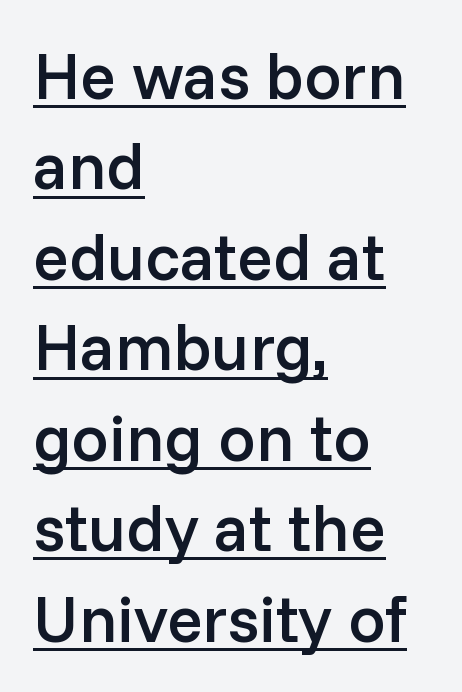
Q: Is the text bold? A: Semi-bold.
Q: Is the text italic (slanted)? A: No, it is upright.
Q: Is the typeface a serif or a sans-serif typeface? A: Sans-serif.
Q: Is the text underlined? A: Yes.
Q: How is the paragraph aligned? A: Left-aligned.
Q: Is the spacing between letters normal or unusually wide? A: Normal.
Q: Is the spacing between lines tight, normal or loose? A: Normal.
Q: Width (condensed, normal, or wide)? A: Normal.
Q: Stroke contrast? A: Low.
Q: x-height? A: Medium.
Q: Monospaced? A: No.
